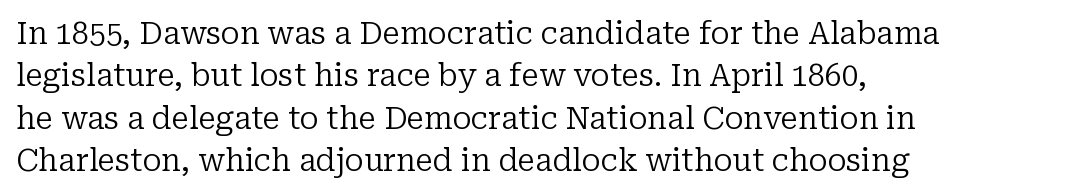
{"serif": "yes", "italic": "no", "bold": "no", "weight": "regular", "width": "normal", "stroke_contrast": "low", "x_height": "medium", "monospaced": "no", "underline": "no", "align": "left", "line_spacing": "normal", "line_spacing_ratio": 1.41, "letter_spacing": "normal", "letter_spacing_em": 0.0, "glyph_px": 30}
